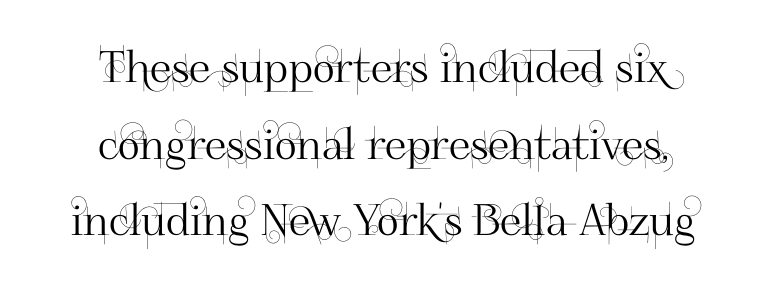
The passage is arranged like a title page — every line centered. You can tell it's not italic because the verticals are truly vertical. No extra tracking has been applied to these lines. Check under the words: just untouched page. The glyphs in this specimen are sans serif. Each letter keeps its own natural width here, so spacing adapts to shape.
